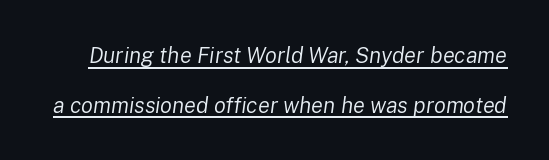
Q: Is the text bold? A: No.
Q: Is the text italic (slanted)? A: Yes, it leans right by about 8 degrees.
Q: Is the text underlined? A: Yes.
Q: Is the spacing between letters normal or unusually wide? A: Normal.
Q: Is the spacing between lines tight, normal or loose? A: Loose.
